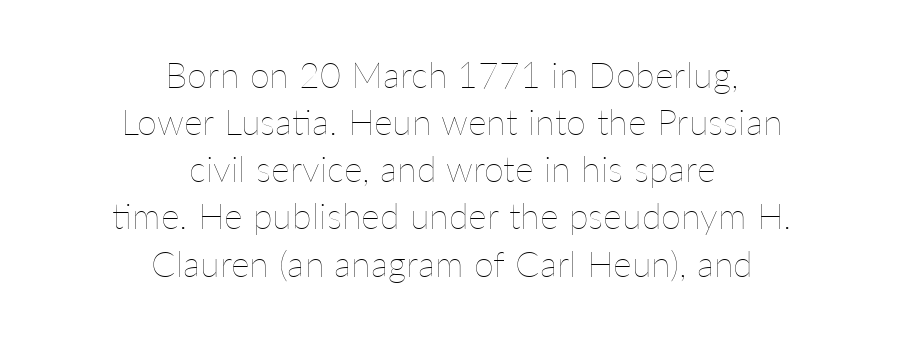
What's the leading like? Ordinary, nothing unusual. Posture: straight, roman, zero tilt. The face used here is proportionally spaced, like ordinary book or web type. Words float on clear page, feet unadorned. The typesetter chose a symmetrical, centered arrangement here.
